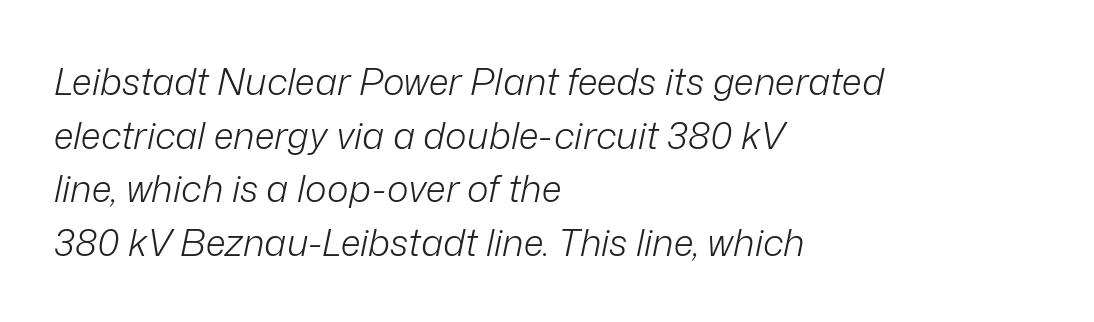
{"italic": "yes", "lean": "right", "slant_degrees": 12, "bold": "no", "weight": "light", "width": "normal", "stroke_contrast": "low", "x_height": "medium", "monospaced": "no", "underline": "no", "align": "left", "line_spacing": "normal", "line_spacing_ratio": 1.45, "letter_spacing": "normal", "letter_spacing_em": 0.0, "glyph_px": 37}
